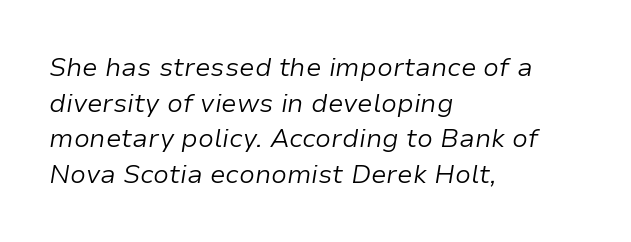
The image shows 26 px text type, italic (leaning right); set left-aligned, normal line spacing (1.37x), normal letter spacing, not underlined.
